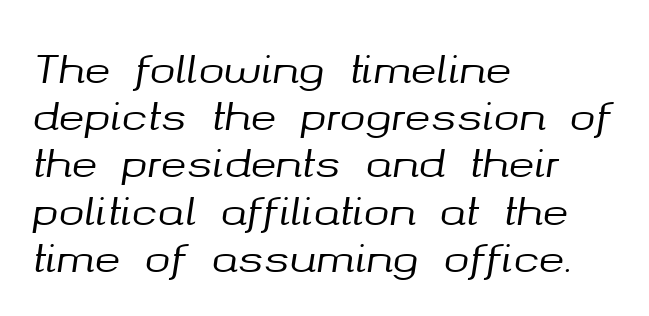
Teacher's note: observe the even left margin — that is flush-left alignment. The face used here is proportionally spaced, like ordinary book or web type. Every character sits at an angle, as italics do. The strip under each line holds only bare page.
